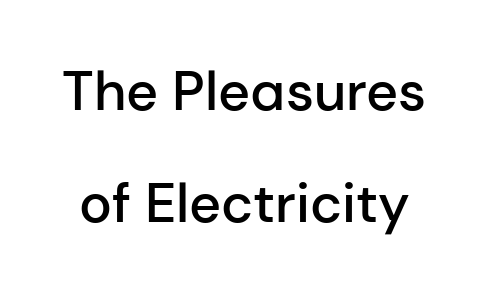
{"serif": "no", "italic": "no", "bold": "semi", "weight": "semibold", "width": "normal", "stroke_contrast": "low", "x_height": "medium", "monospaced": "no", "underline": "no", "line_spacing": "loose", "line_spacing_ratio": 2.03, "letter_spacing": "normal", "letter_spacing_em": 0.0, "glyph_px": 55}
